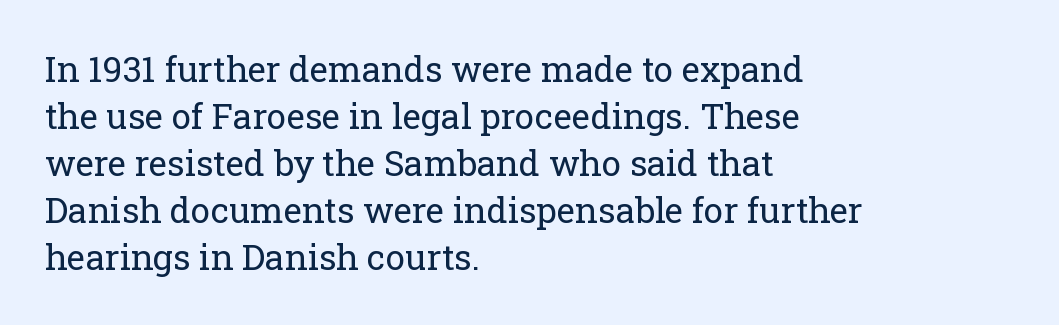
A clean baseline with only descenders dipping below it. Each letter keeps its own natural width here, so spacing adapts to shape. When letters stand straight like this, we call the style roman or upright. What kind of face is this? One with serifs.
